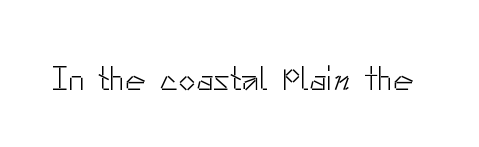
The foot of each line stays bare and open. Characters follow at the spacing the type designer built in. It's the straight-up-and-down kind of type. Serifs: no, the terminals of the letterforms are clean. Note the varied advance widths — an 'i' is clearly narrower than an 'm'. Weight: not bold — regular or lighter.
